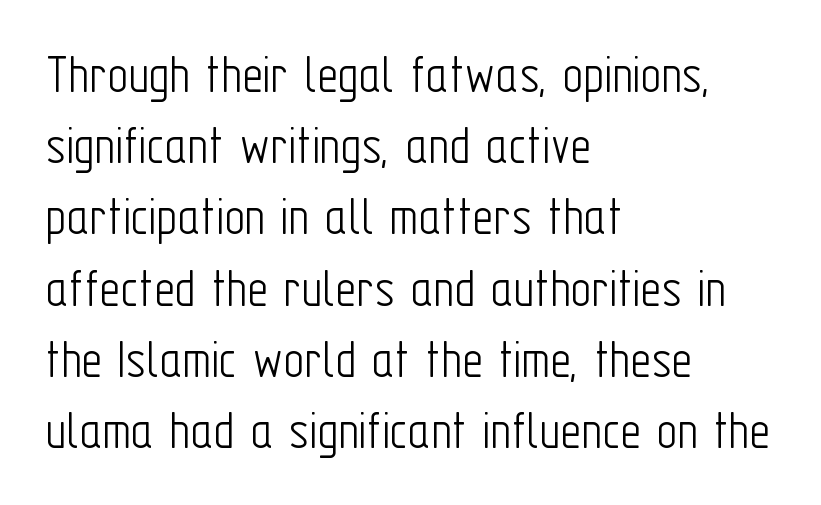
{"serif": "no", "italic": "no", "bold": "no", "weight": "light", "width": "condensed", "stroke_contrast": "low", "x_height": "medium", "monospaced": "no", "underline": "no", "align": "left", "line_spacing": "normal", "line_spacing_ratio": 1.25, "letter_spacing": "normal", "letter_spacing_em": 0.0, "glyph_px": 57}
